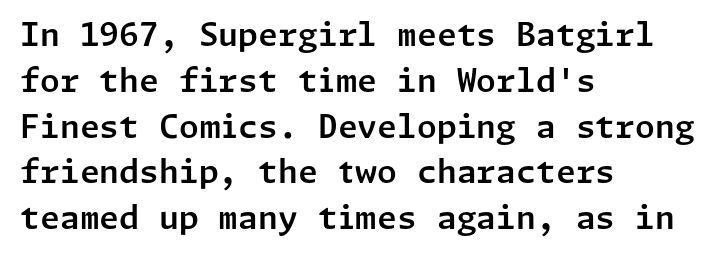
Q: Is the text italic (slanted)? A: No, it is upright.
Q: Is the typeface a serif or a sans-serif typeface? A: Sans-serif.
Q: Is the text underlined? A: No.
Q: How is the paragraph aligned? A: Left-aligned.
Q: Is the spacing between letters normal or unusually wide? A: Normal.
Q: Is the spacing between lines tight, normal or loose? A: Normal.
Q: Width (condensed, normal, or wide)? A: Normal.
Q: Stroke contrast? A: Low.
Q: x-height? A: Medium.
